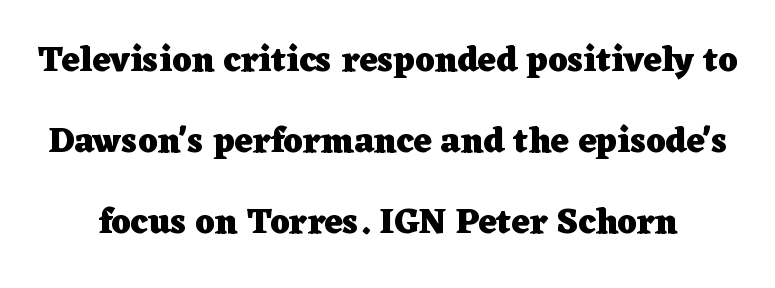
The image shows 35 px heavy, wide serif type, upright; set loose line spacing (2.32x), normal letter spacing, not underlined; low stroke contrast and a medium x-height.
